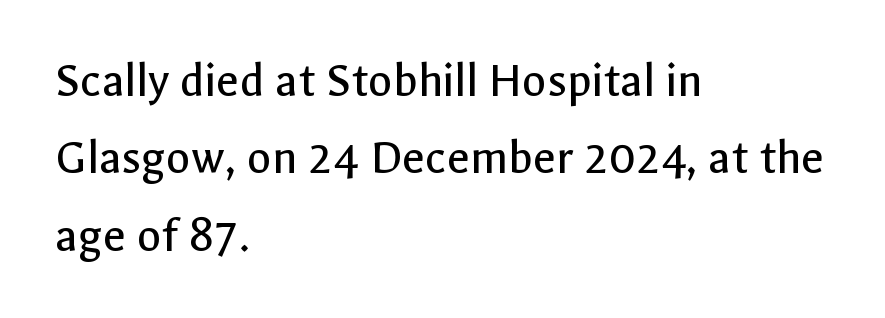
{"serif": "no", "italic": "no", "bold": "no", "weight": "regular", "width": "normal", "x_height": "medium", "monospaced": "no", "underline": "no", "align": "left", "line_spacing": "normal", "line_spacing_ratio": 1.55, "letter_spacing": "normal", "letter_spacing_em": 0.0, "glyph_px": 50}
